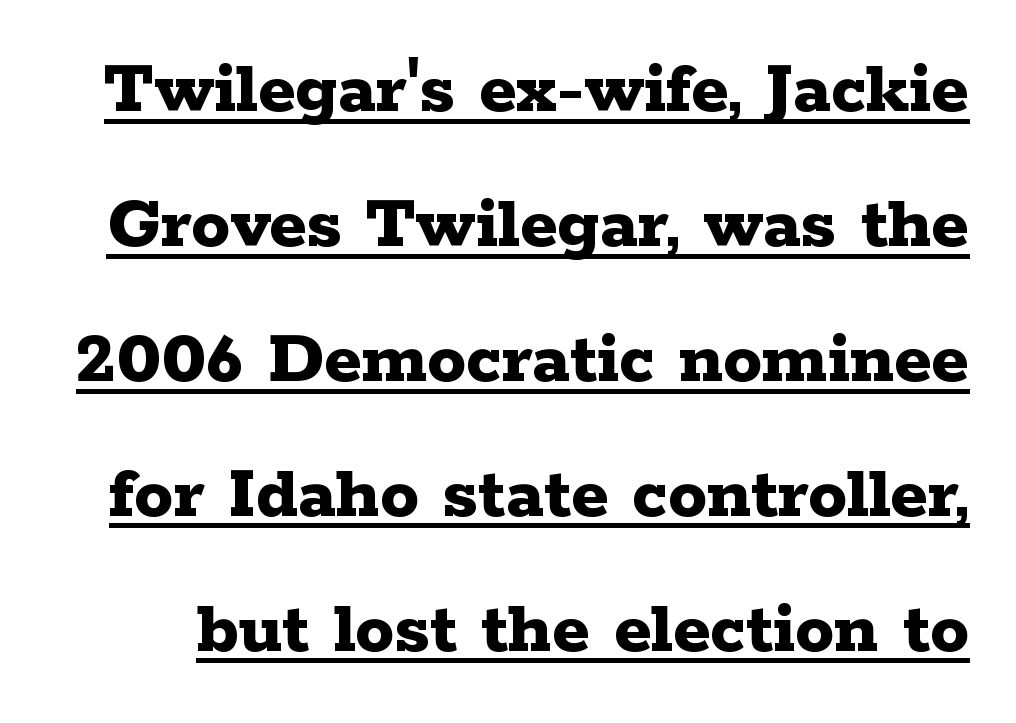
{"serif": "yes", "italic": "no", "bold": "yes", "weight": "bold", "width": "wide", "stroke_contrast": "low", "x_height": "medium", "monospaced": "no", "underline": "yes", "line_spacing_ratio": 1.73, "letter_spacing": "normal", "letter_spacing_em": 0.0, "glyph_px": 78}
